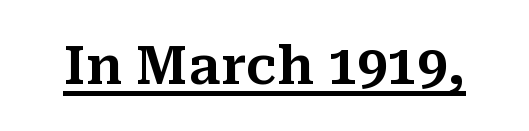
Each letter's strokes conclude with small projecting serifs. This sample carries an underscore along the baseline area. Varying glyph widths throughout — classic text-font behaviour. Each word holds together tightly as a unit, with standard inter-letter gaps. Every stem runs plumb, perpendicular to the baseline.
